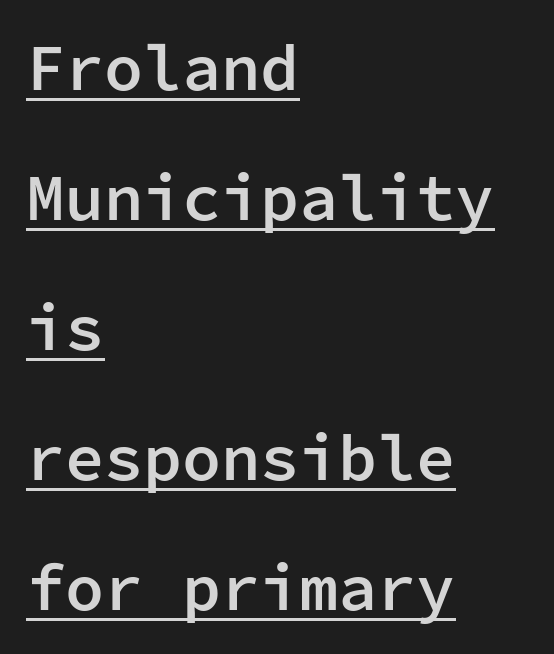
The image shows 65 px semibold sans-serif type, upright, monospaced; set left-aligned, loose line spacing (2.0x), normal letter spacing, underlined; low stroke contrast and a medium x-height.
